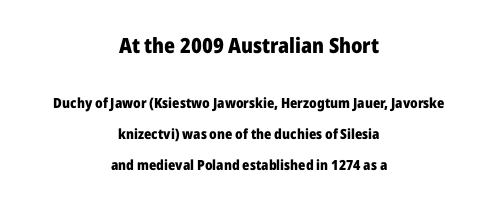
{"italic": "no", "bold": "yes", "underline": "no", "align": "center", "line_spacing": "loose", "line_spacing_ratio": 2.2, "letter_spacing": "normal", "letter_spacing_em": 0.0, "larger_block": "first", "size_ratio": 1.5, "glyph_px": 21}
